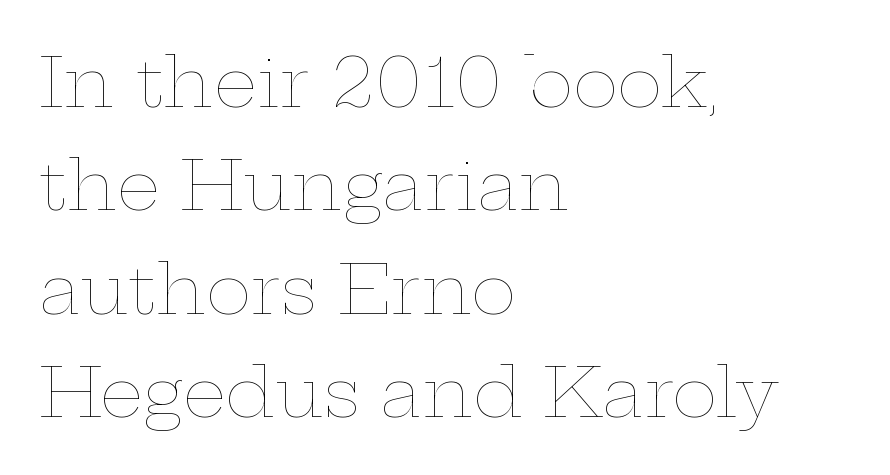
Q: Is the text bold? A: No.
Q: Is the text italic (slanted)? A: No, it is upright.
Q: Is the text underlined? A: No.
Q: How is the paragraph aligned? A: Left-aligned.
Q: Is the spacing between letters normal or unusually wide? A: Normal.
Q: Is the spacing between lines tight, normal or loose? A: Normal.
Q: Width (condensed, normal, or wide)? A: Wide.
Q: Stroke contrast? A: Low.
Q: x-height? A: Medium.
Q: Monospaced? A: No.
